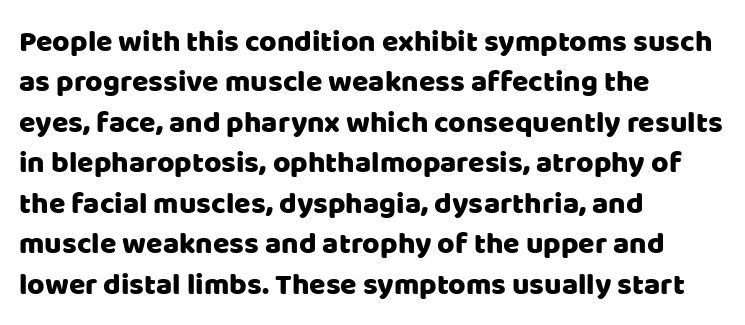
These lines were composed using upright roman letters. The lines are quadded left. These lines sit exactly where default settings would place them. Looks like regular typesetting: each glyph gets only the width it needs.
